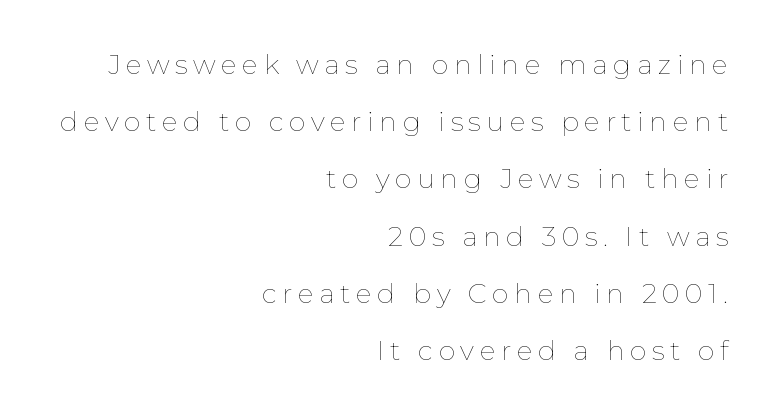
The image shows 27 px text type, upright; set right-aligned, loose line spacing (2.12x), unusually wide letter spacing (+0.2 em), not underlined.
